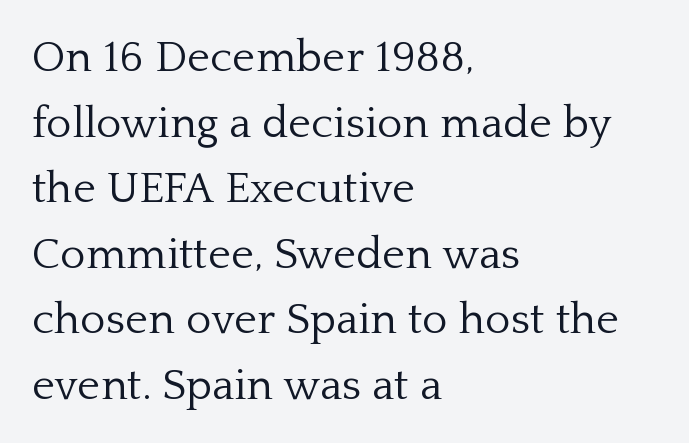
Q: Is the text bold? A: No.
Q: Is the text italic (slanted)? A: No, it is upright.
Q: Is the typeface a serif or a sans-serif typeface? A: Serif.
Q: Is the text underlined? A: No.
Q: How is the paragraph aligned? A: Left-aligned.
Q: Is the spacing between letters normal or unusually wide? A: Normal.
Q: Is the spacing between lines tight, normal or loose? A: Normal.
Q: Width (condensed, normal, or wide)? A: Normal.
Q: Stroke contrast? A: Low.
Q: x-height? A: Medium.
Q: Monospaced? A: No.
